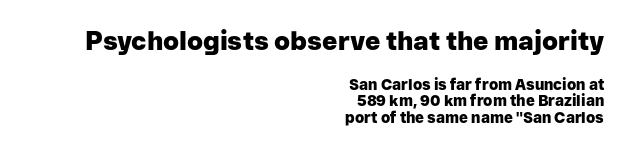
The image shows 26 px bold type, upright; set right-aligned, tight line spacing (1.11x), normal letter spacing, not underlined; the first (top) block is 1.73x larger.
